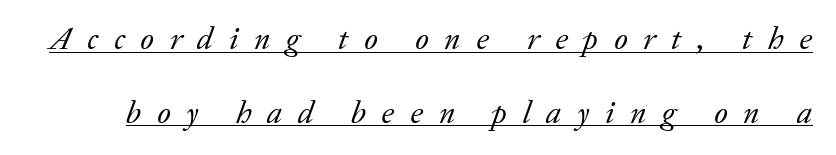
What decoration does the sample have? An underline. The characters display serif detailing at their extremities. Reading down the column, the eye jumps a long way to each next line. These lines are rendered in a variable-pitch font.
